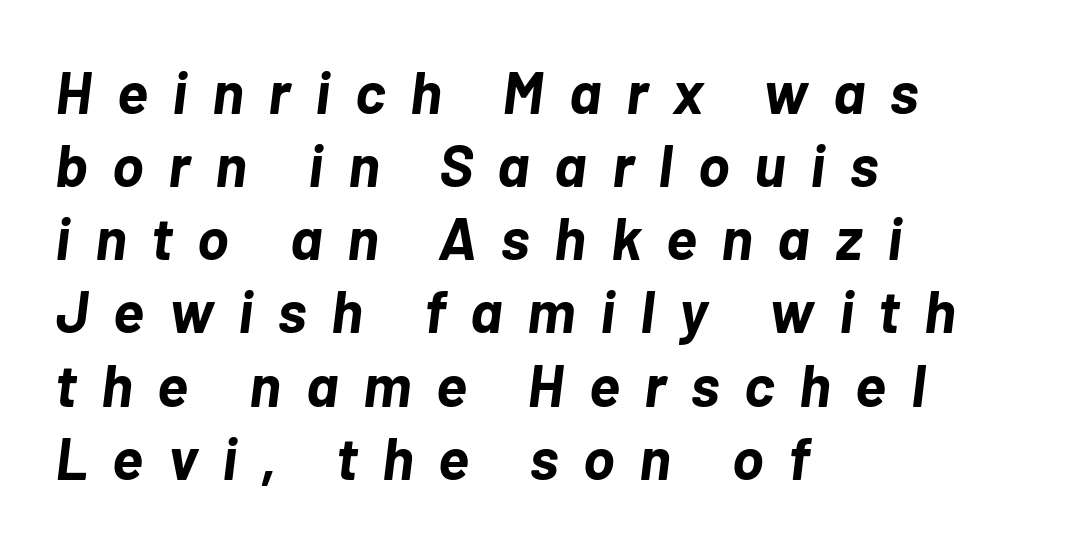
The letters advance in unequal steps, a hallmark of proportional type. These lines were composed using italics. On the weight axis this lands at bold, roughly 700. The compositor pushed each line to the left boundary. A clean baseline with only descenders dipping below it.
